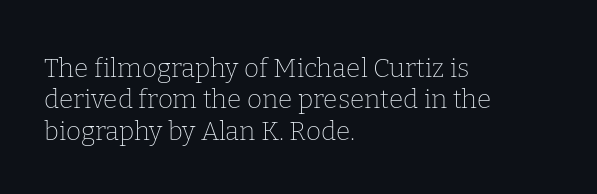
Q: Is the text bold? A: No.
Q: Is the text italic (slanted)? A: No, it is upright.
Q: Is the text underlined? A: No.
Q: How is the paragraph aligned? A: Left-aligned.
Q: Is the spacing between letters normal or unusually wide? A: Normal.
